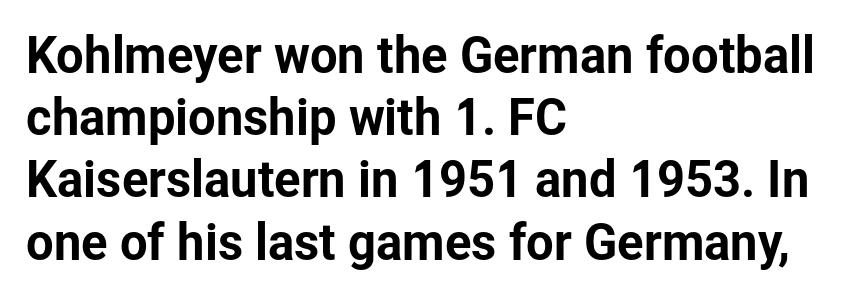
Q: Is the text italic (slanted)? A: No, it is upright.
Q: Is the typeface a serif or a sans-serif typeface? A: Sans-serif.
Q: Is the text underlined? A: No.
Q: How is the paragraph aligned? A: Left-aligned.
Q: Is the spacing between letters normal or unusually wide? A: Normal.
Q: Is the spacing between lines tight, normal or loose? A: Normal.
Q: Width (condensed, normal, or wide)? A: Normal.
Q: Stroke contrast? A: Low.
Q: x-height? A: Medium.
Q: Monospaced? A: No.
